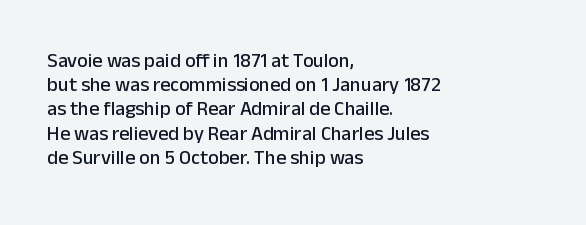
The image shows 20 px text type, upright; set left-aligned, line spacing 1.21x, normal letter spacing, not underlined.
